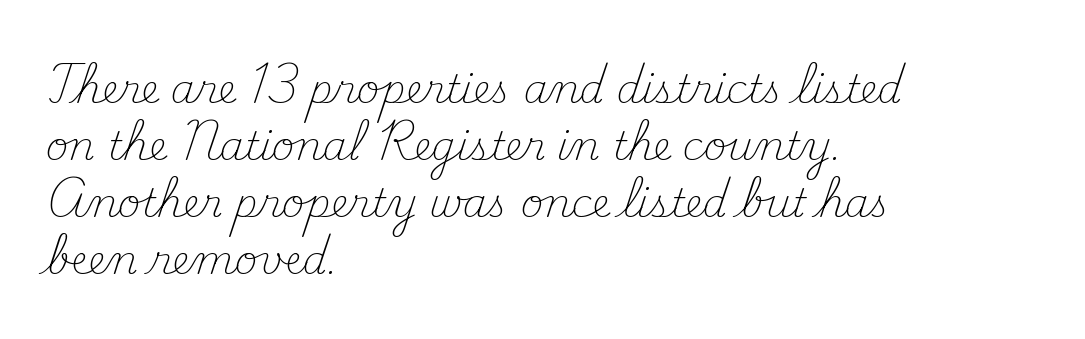
Q: Is the text bold? A: No.
Q: Is the text italic (slanted)? A: Yes.
Q: Is the typeface a serif or a sans-serif typeface? A: Serif.
Q: Is the text underlined? A: No.
Q: How is the paragraph aligned? A: Left-aligned.
Q: Is the spacing between letters normal or unusually wide? A: Normal.
Q: Is the spacing between lines tight, normal or loose? A: Normal.
Q: Width (condensed, normal, or wide)? A: Normal.
Q: Stroke contrast? A: Medium.
Q: x-height? A: Small.
Q: Monospaced? A: No.
